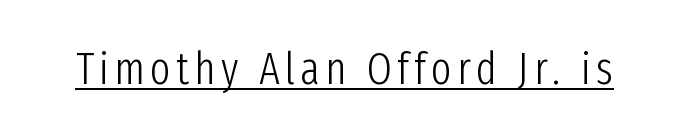
Somebody hit Ctrl+U on this one — the words are underlined. Every character sits straight up, as roman type does. Observe the absence of serifs on each vertical stroke in this sample. The letters advance in unequal steps, a hallmark of proportional type. Weight class: somewhere from thin through regular.
